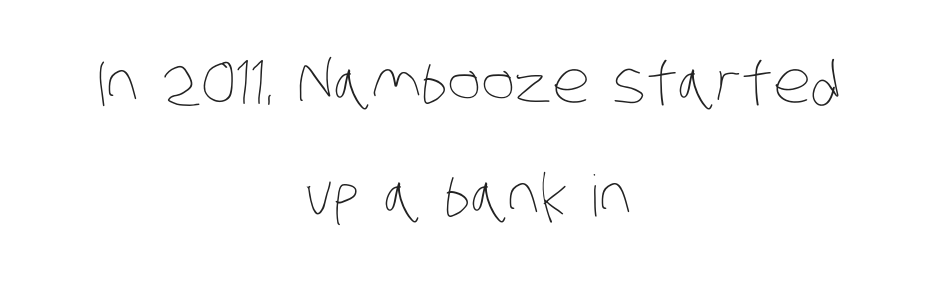
Layout note: lines centered. The block of text is sparse from top to bottom, with ample space between rows. The tracking reads as untouched default to a designer's eye. Each stroke keeps to a modest, everyday thickness or less. The space beneath each line is pristine and unruled. A typesetter would call this proportional, since set widths differ per character.
